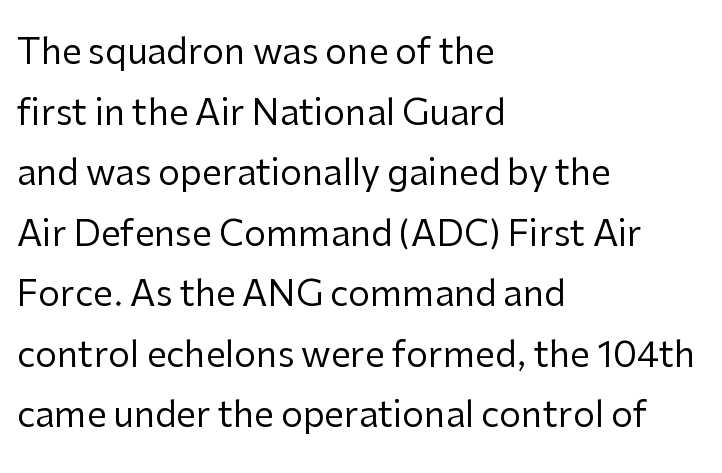
Q: Is the text bold? A: No.
Q: Is the text italic (slanted)? A: No, it is upright.
Q: Is the typeface a serif or a sans-serif typeface? A: Sans-serif.
Q: Is the text underlined? A: No.
Q: How is the paragraph aligned? A: Left-aligned.
Q: Is the spacing between letters normal or unusually wide? A: Normal.
Q: Width (condensed, normal, or wide)? A: Normal.
Q: Stroke contrast? A: Low.
Q: x-height? A: Medium.
Q: Monospaced? A: No.
